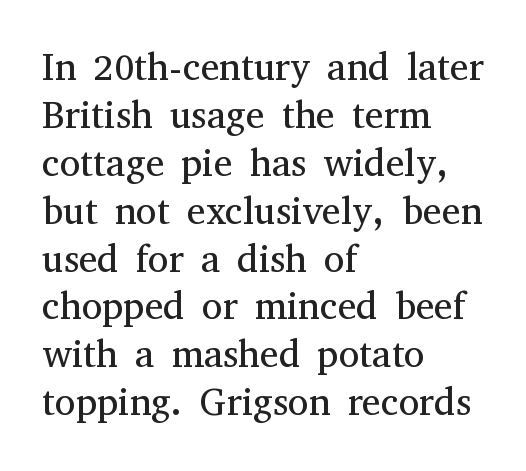
{"serif": "yes", "italic": "no", "bold": "no", "weight": "regular", "width": "normal", "stroke_contrast": "medium", "x_height": "medium", "monospaced": "no", "underline": "no", "align": "left", "line_spacing": "normal", "line_spacing_ratio": 1.26, "letter_spacing": "normal", "letter_spacing_em": 0.0, "glyph_px": 38}
